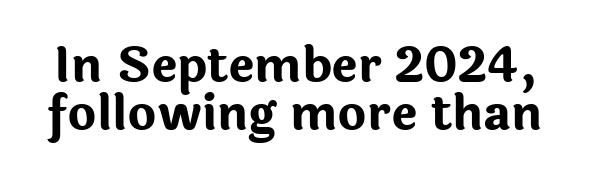
Here the designer chose a conventional face with non-uniform glyph widths. The sample has been set heavy, in full bold. Upright lettering throughout. Cramped leading. The designer went with a sans here, leaving each stem footless.
